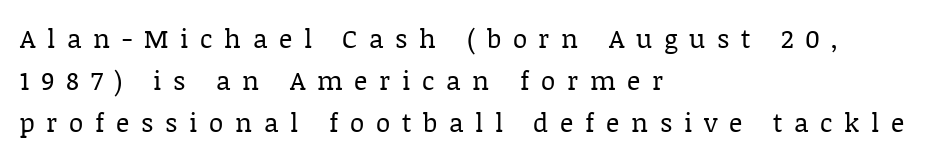
{"italic": "no", "bold": "no", "underline": "no", "align": "left", "line_spacing": "normal", "line_spacing_ratio": 1.61, "letter_spacing": "wide", "letter_spacing_em": 0.45, "glyph_px": 26}
